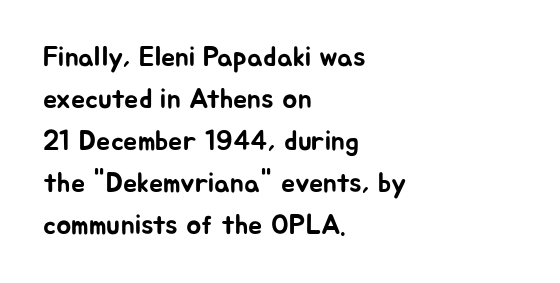
Q: Is the text italic (slanted)? A: No, it is upright.
Q: Is the typeface a serif or a sans-serif typeface? A: Sans-serif.
Q: Is the text underlined? A: No.
Q: How is the paragraph aligned? A: Left-aligned.
Q: Is the spacing between letters normal or unusually wide? A: Normal.
Q: Is the spacing between lines tight, normal or loose? A: Normal.
Q: Width (condensed, normal, or wide)? A: Normal.
Q: Stroke contrast? A: Low.
Q: x-height? A: Medium.
Q: Monospaced? A: No.
